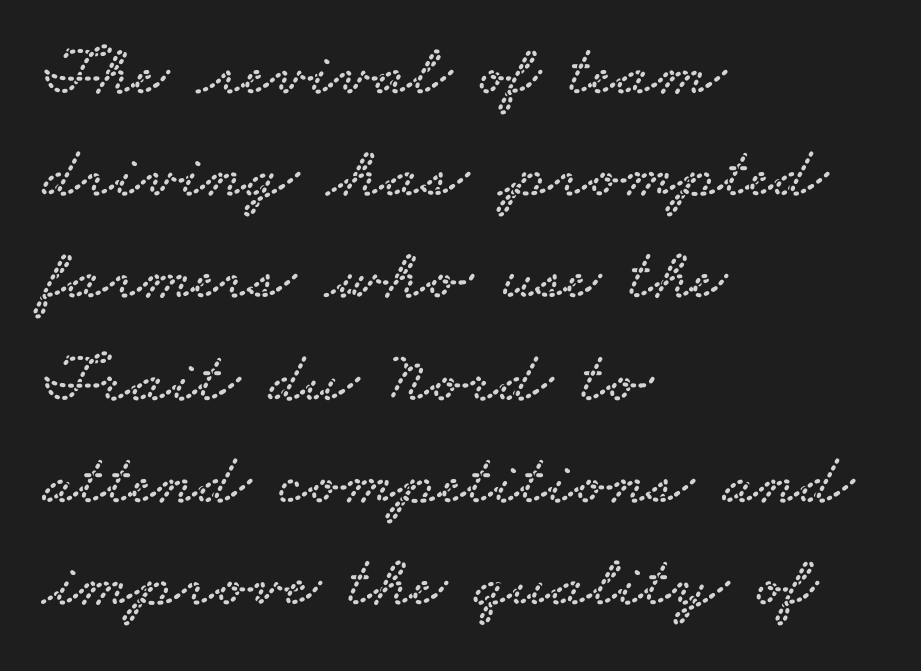
Q: Is the typeface a serif or a sans-serif typeface? A: Serif.
Q: Is the text underlined? A: No.
Q: How is the paragraph aligned? A: Left-aligned.
Q: Is the spacing between letters normal or unusually wide? A: Normal.
Q: Is the spacing between lines tight, normal or loose? A: Normal.
Q: Width (condensed, normal, or wide)? A: Wide.
Q: Stroke contrast? A: Low.
Q: x-height? A: Small.
Q: Monospaced? A: No.
